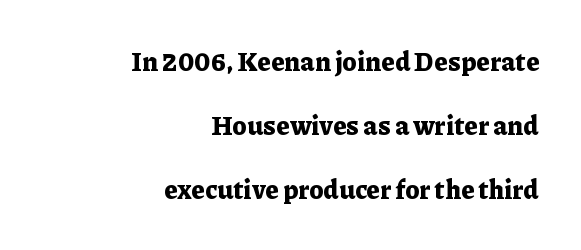
{"italic": "no", "bold": "yes", "underline": "no", "align": "right", "line_spacing": "loose", "line_spacing_ratio": 2.46, "letter_spacing": "normal", "letter_spacing_em": 0.0, "glyph_px": 26}
